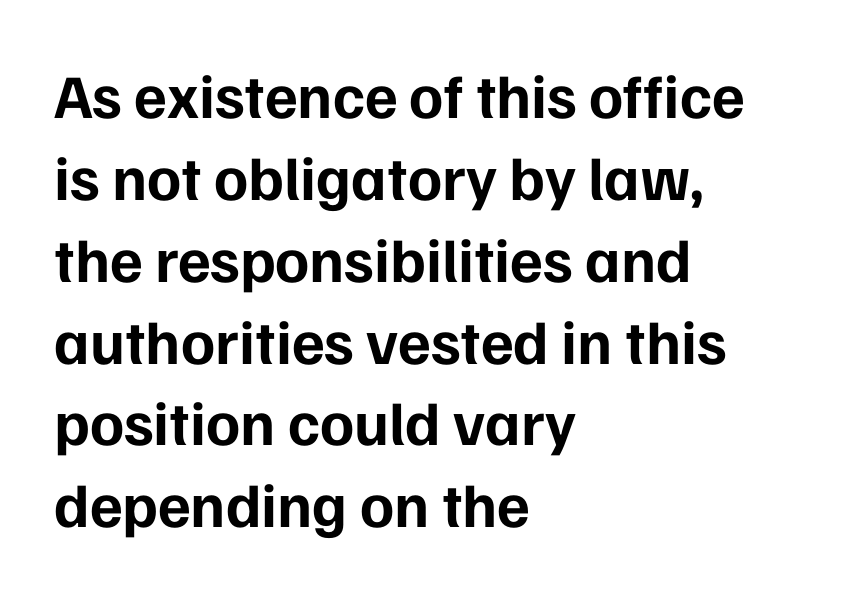
The image shows 62 px bold sans-serif type, upright; set left-aligned, normal line spacing (1.32x), normal letter spacing, not underlined; low stroke contrast and a medium x-height.
